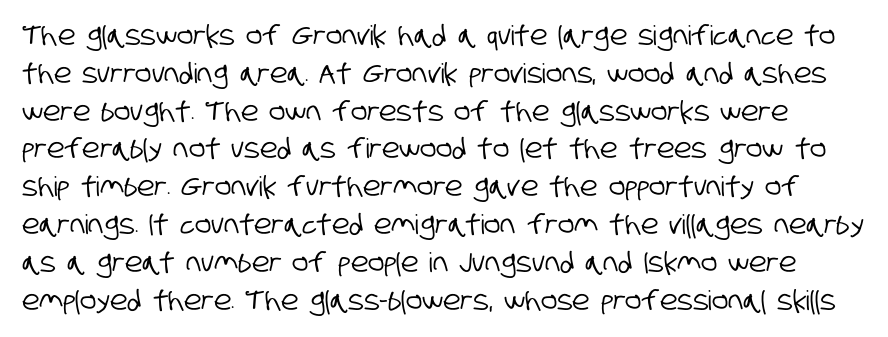
Q: Is the text underlined? A: No.
Q: Is the spacing between letters normal or unusually wide? A: Normal.
Q: Is the spacing between lines tight, normal or loose? A: Normal.
